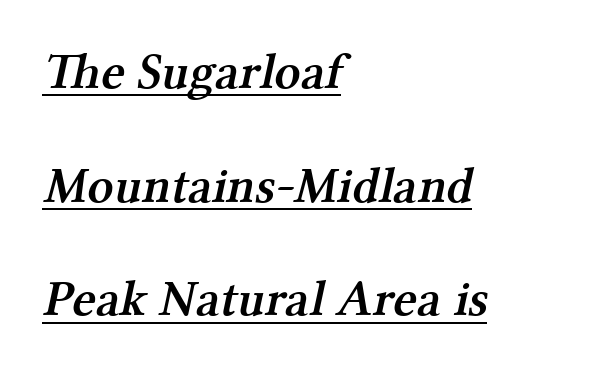
Teacher's note: observe the even left margin — that is flush-left alignment. A typesetter would call this proportional, since set widths differ per character. The vertical gap from one line to the next is large. Tracking here is standard; glyphs follow each other at the usual distance. These lines carry some extra weight — a demibold, not a full bold.
